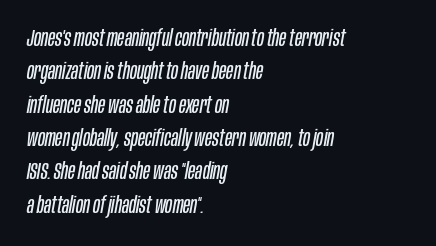
The image shows 23 px text type, italic (leaning right); set left-aligned, normal line spacing (1.45x), normal letter spacing, not underlined.
